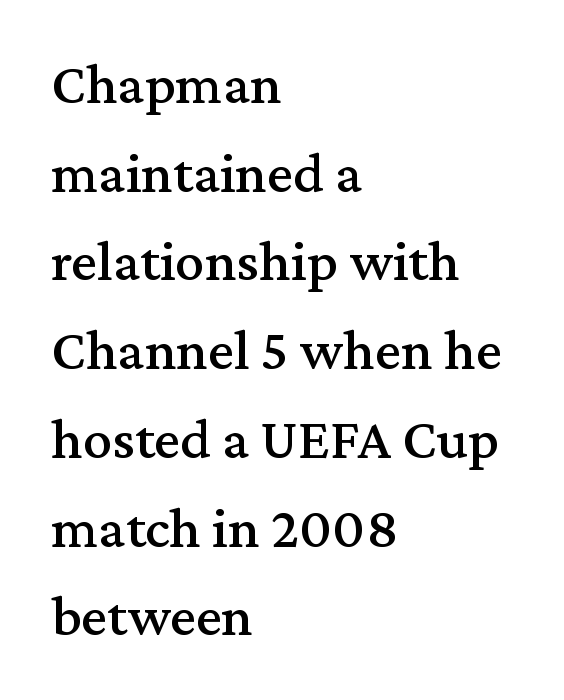
The letters advance in unequal steps, a hallmark of proportional type. You could call the tracking neutral — neither tight nor loose. Regular leading. Is this a sans? No — the strokes have serifs. The strip under each line holds only bare page.
